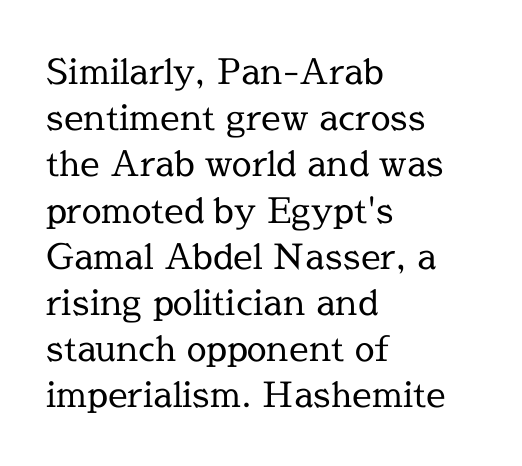
Q: Is the text bold? A: No.
Q: Is the text italic (slanted)? A: No, it is upright.
Q: Is the typeface a serif or a sans-serif typeface? A: Serif.
Q: Is the text underlined? A: No.
Q: How is the paragraph aligned? A: Left-aligned.
Q: Is the spacing between letters normal or unusually wide? A: Normal.
Q: Is the spacing between lines tight, normal or loose? A: Normal.
Q: Width (condensed, normal, or wide)? A: Normal.
Q: x-height? A: Medium.
Q: Monospaced? A: No.
